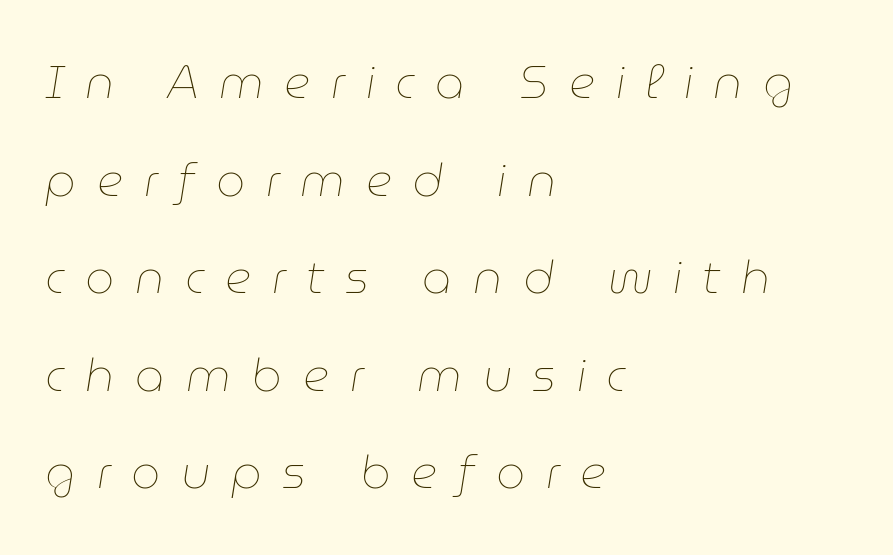
Q: Is the text bold? A: No.
Q: Is the text italic (slanted)? A: Yes, it leans right by about 9 degrees.
Q: Is the text underlined? A: No.
Q: How is the paragraph aligned? A: Left-aligned.
Q: Is the spacing between letters normal or unusually wide? A: Unusually wide.
Q: Is the spacing between lines tight, normal or loose? A: Loose.
Q: Width (condensed, normal, or wide)? A: Normal.
Q: Stroke contrast? A: Low.
Q: x-height? A: Medium.
Q: Monospaced? A: No.
